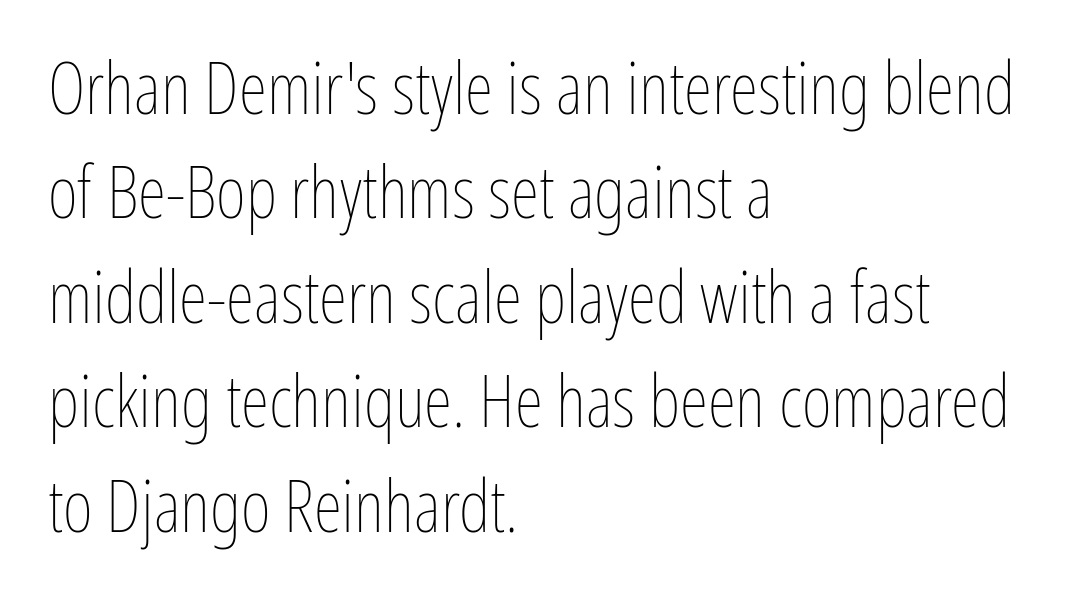
{"italic": "no", "bold": "no", "weight": "thin", "width": "condensed", "stroke_contrast": "low", "x_height": "medium", "monospaced": "no", "underline": "no", "align": "left", "line_spacing": "normal", "line_spacing_ratio": 1.43, "letter_spacing": "normal", "letter_spacing_em": 0.0, "glyph_px": 73}
